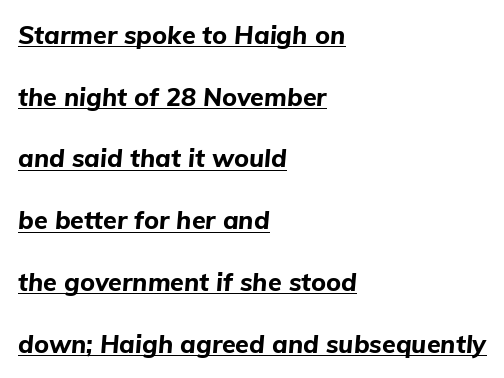
Horizontally, the lines are justified to the leading edge only. Bold? Absolutely — the strokes are thick and heavy. A rule runs beneath these lines of type. This rendering leaves character spacing at its baseline value.
